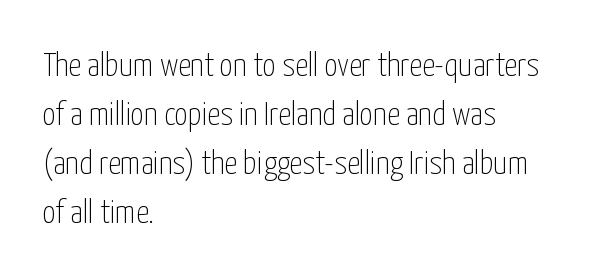
The image shows 33 px thin, condensed sans-serif type, upright; set left-aligned, normal line spacing (1.48x), normal letter spacing, not underlined; low stroke contrast and a medium x-height.
